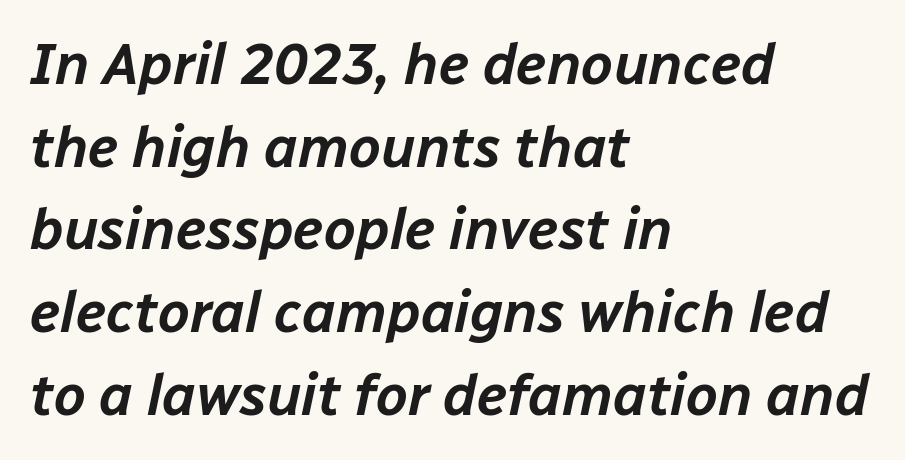
{"italic": "yes", "lean": "right", "slant_degrees": 12, "width": "normal", "stroke_contrast": "low", "x_height": "medium", "monospaced": "no", "underline": "no", "align": "left", "line_spacing": "normal", "line_spacing_ratio": 1.45, "letter_spacing": "normal", "letter_spacing_em": 0.0, "glyph_px": 57}
